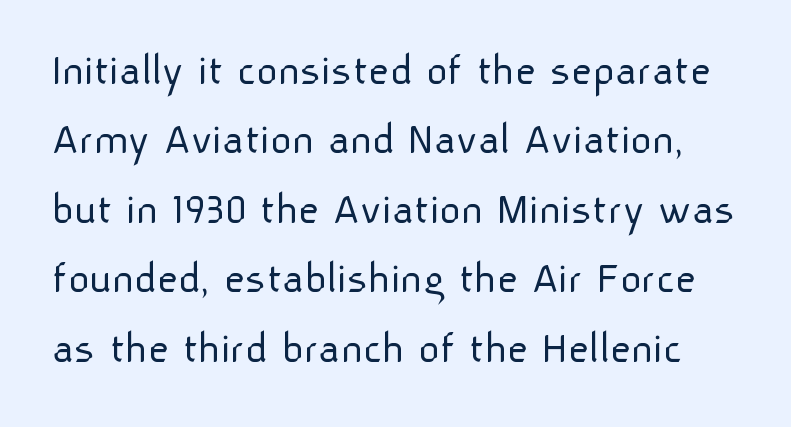
Classification — sans serif. Compared with typical body copy, the letter spacing here is the same. These lines are rendered in a variable-pitch font. Plain, unruled lines of type. The lettering stays uniformly vertical, giving the passage a roman look.
